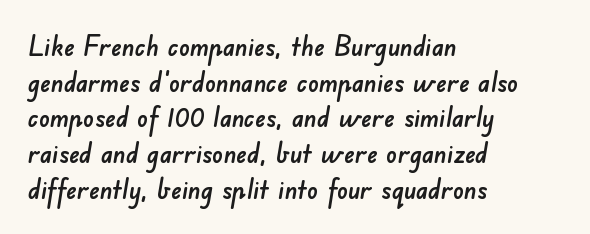
{"underline": "no", "align": "left", "line_spacing": "normal", "line_spacing_ratio": 1.32, "letter_spacing": "normal", "letter_spacing_em": 0.0, "glyph_px": 27}
